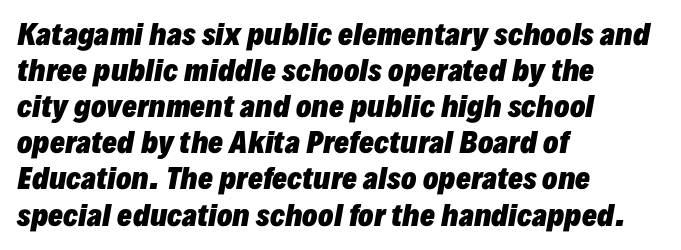
Q: Is the text bold? A: Yes.
Q: Is the text italic (slanted)? A: Yes, it leans right by about 10 degrees.
Q: Is the text underlined? A: No.
Q: How is the paragraph aligned? A: Left-aligned.
Q: Is the spacing between letters normal or unusually wide? A: Normal.
Q: Is the spacing between lines tight, normal or loose? A: Normal.
Q: Width (condensed, normal, or wide)? A: Normal.
Q: Stroke contrast? A: Low.
Q: x-height? A: Medium.
Q: Monospaced? A: No.
